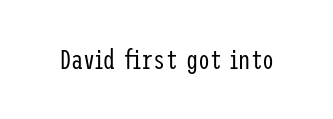
{"italic": "no", "bold": "no", "underline": "no", "letter_spacing": "normal", "letter_spacing_em": 0.0, "glyph_px": 27}
